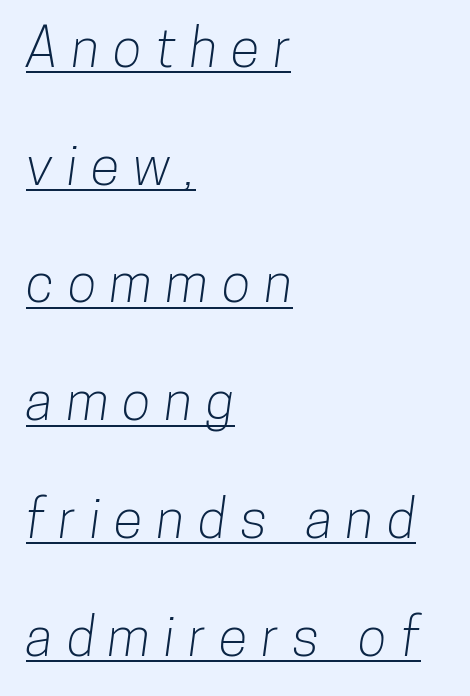
Reading down the column, the eye jumps a long way to each next line. In terms of letterspacing, this is a distinctly airy, spread setting. The passage shown is underscored from start to finish. Typeset ragged right — the left edge is the straight one.
